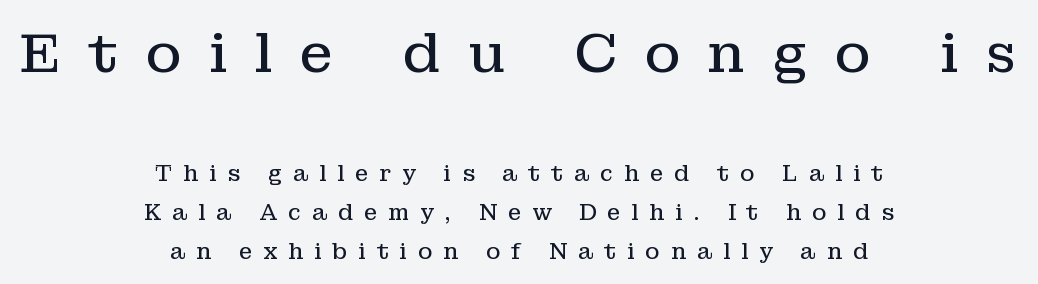
This reads as an unemphasized weight, regular at the heaviest. Is the lower block the larger one? No — the upper block carries the bigger type. These lines have a slow, spaced-out rhythm from letter to letter. Spacing verdict: proportional, widths tailored to each character. Designer's note — italics off, roman on. The type family on display is of the serif kind.
